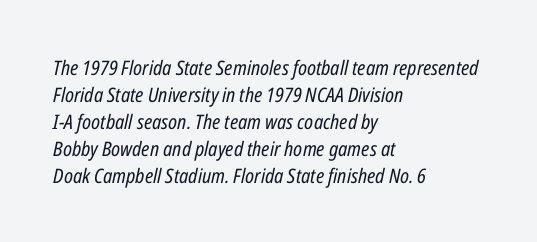
Q: Is the text bold? A: No.
Q: Is the text italic (slanted)? A: Yes, it leans right by about 12 degrees.
Q: Is the text underlined? A: No.
Q: How is the paragraph aligned? A: Left-aligned.
Q: Is the spacing between letters normal or unusually wide? A: Normal.
Q: Is the spacing between lines tight, normal or loose? A: Normal.
